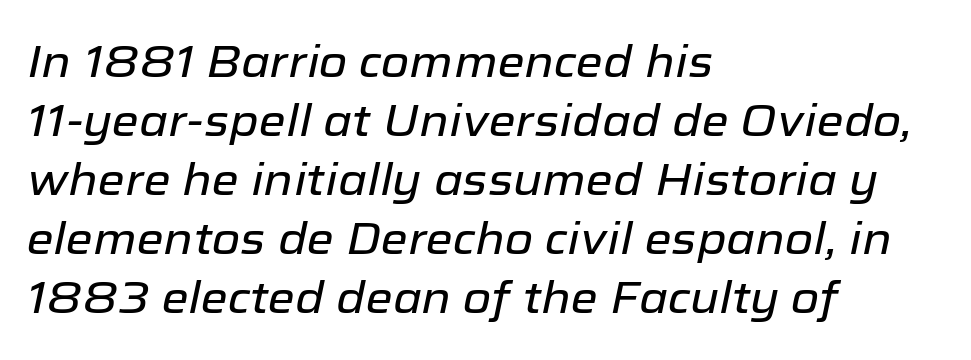
{"italic": "yes", "lean": "right", "slant_degrees": 12, "width": "normal", "stroke_contrast": "low", "x_height": "medium", "monospaced": "no", "underline": "no", "align": "left", "line_spacing": "normal", "line_spacing_ratio": 1.34, "letter_spacing": "normal", "letter_spacing_em": 0.0, "glyph_px": 44}
